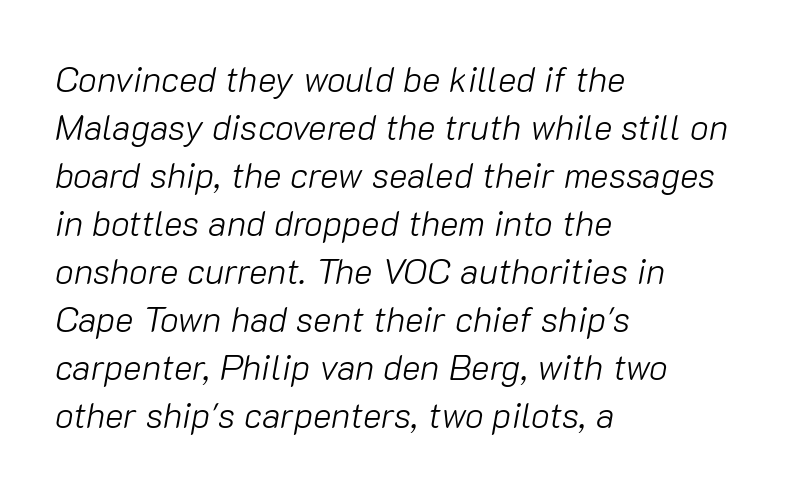
{"italic": "yes", "lean": "right", "slant_degrees": 10, "bold": "no", "weight": "light", "width": "normal", "stroke_contrast": "low", "x_height": "medium", "monospaced": "no", "underline": "no", "align": "left", "line_spacing": "normal", "line_spacing_ratio": 1.37, "letter_spacing": "normal", "letter_spacing_em": 0.0, "glyph_px": 35}
